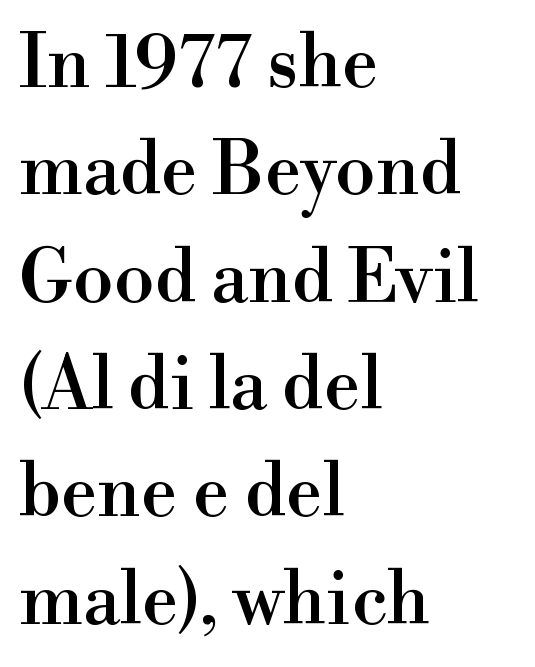
The image shows 73 px serif type, upright; set left-aligned, normal line spacing (1.47x), normal letter spacing, not underlined; high stroke contrast and a small x-height.
